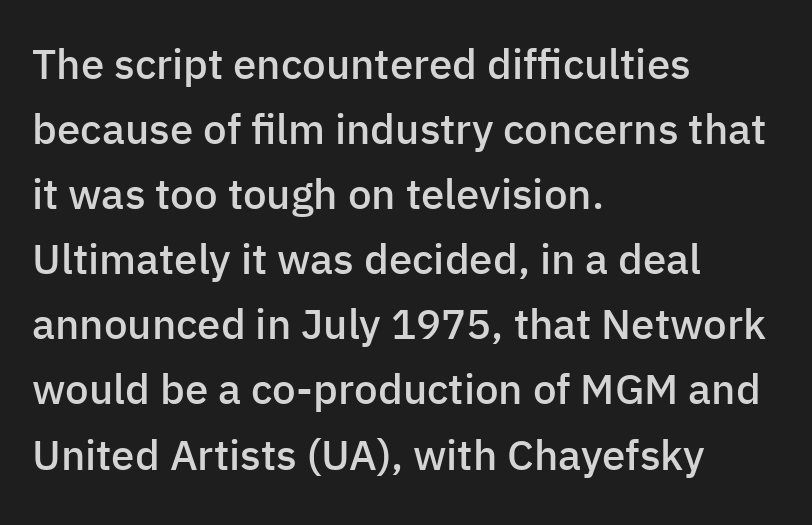
The rendering anchors every line to the left-hand side. Each letter keeps its own natural width here, so spacing adapts to shape. These lines sit exactly where default settings would place them. Its strokes are somewhat broadened, the hallmark of semibold type. Classification — sans serif. Decoration check: the copy has no underline.
